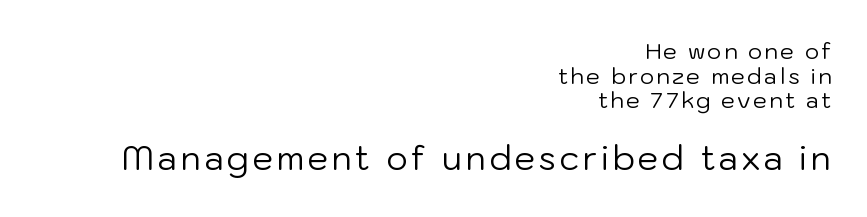
Q: Is the text bold? A: No.
Q: Is the text italic (slanted)? A: No, it is upright.
Q: Is the typeface a serif or a sans-serif typeface? A: Sans-serif.
Q: Is the text underlined? A: No.
Q: How is the paragraph aligned? A: Right-aligned.
Q: Is the spacing between lines tight, normal or loose? A: Tight.
Q: Which block of text is set in a larger size, the first (top) or the second (bottom)? A: The second (bottom) one.
Q: Width (condensed, normal, or wide)? A: Normal.
Q: Stroke contrast? A: Low.
Q: x-height? A: Medium.
Q: Monospaced? A: No.
